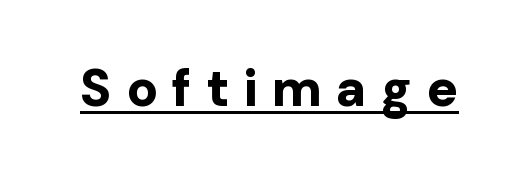
Heavy-handed strokes throughout: this text is bold. You can see a thin bar hugging the bottom of the glyphs. Ascenders rise straight up at ninety degrees. Proportional: the letters do not fall into vertical columns.
